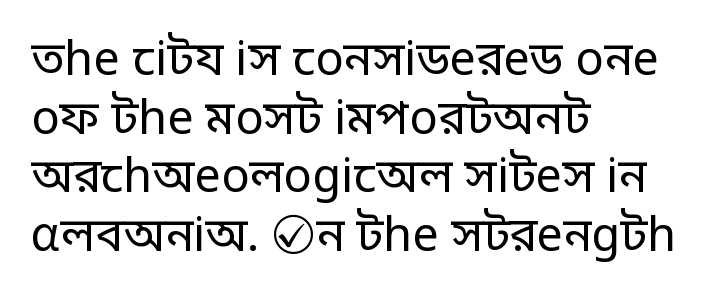
The vertical gap from one line to the next is medium. Posture: vertical. The compositor pushed each line to the left boundary. The horizontal fit of the characters is conventional and even. These lines are composed in type without serifs. Descenders hang freely into open space.
